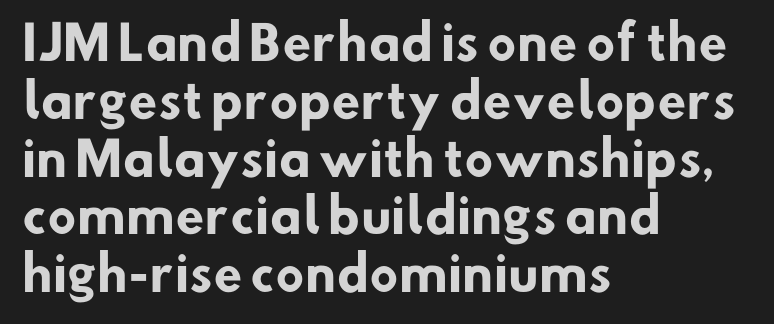
Q: Is the text bold? A: Yes.
Q: Is the typeface a serif or a sans-serif typeface? A: Sans-serif.
Q: Is the text underlined? A: No.
Q: How is the paragraph aligned? A: Left-aligned.
Q: Is the spacing between letters normal or unusually wide? A: Normal.
Q: Width (condensed, normal, or wide)? A: Normal.
Q: Stroke contrast? A: Low.
Q: x-height? A: Small.
Q: Monospaced? A: No.
